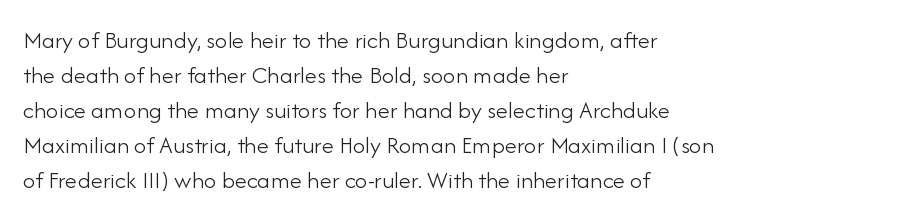
The image shows 25 px text type, upright; set left-aligned, normal line spacing (1.4x), normal letter spacing, not underlined.
